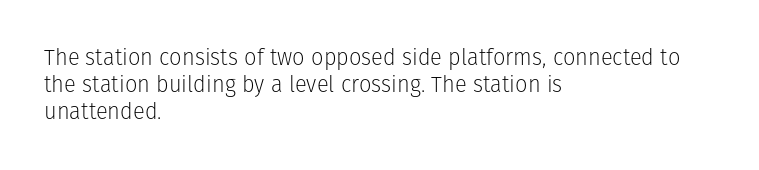
{"italic": "no", "bold": "no", "underline": "no", "align": "left", "line_spacing_ratio": 1.23, "letter_spacing": "normal", "letter_spacing_em": 0.0, "glyph_px": 22}
